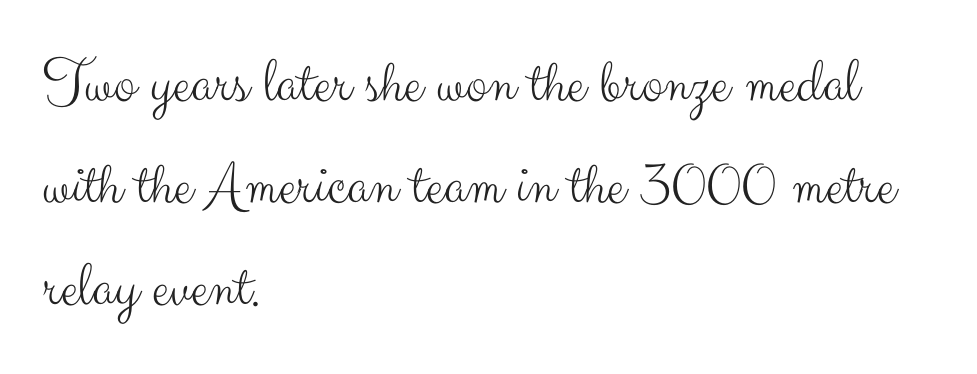
Q: Is the text bold? A: No.
Q: Is the text italic (slanted)? A: Yes.
Q: Is the typeface a serif or a sans-serif typeface? A: Sans-serif.
Q: Is the text underlined? A: No.
Q: How is the paragraph aligned? A: Left-aligned.
Q: Is the spacing between letters normal or unusually wide? A: Normal.
Q: Is the spacing between lines tight, normal or loose? A: Normal.
Q: Width (condensed, normal, or wide)? A: Normal.
Q: Stroke contrast? A: Medium.
Q: x-height? A: Small.
Q: Monospaced? A: No.
